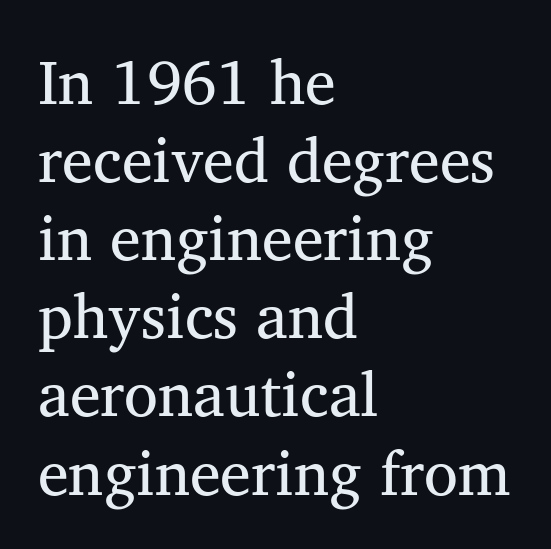
{"serif": "yes", "italic": "no", "bold": "no", "weight": "regular", "width": "normal", "stroke_contrast": "medium", "x_height": "medium", "monospaced": "no", "underline": "no", "align": "left", "line_spacing": "normal", "line_spacing_ratio": 1.26, "letter_spacing": "normal", "letter_spacing_em": 0.0, "glyph_px": 62}
